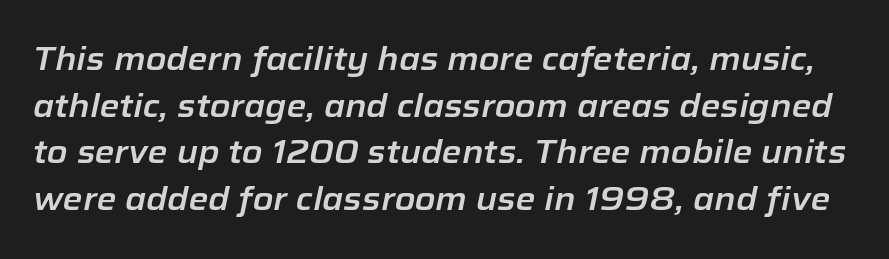
{"italic": "yes", "lean": "right", "slant_degrees": 12, "width": "normal", "stroke_contrast": "low", "x_height": "medium", "monospaced": "no", "underline": "no", "line_spacing": "normal", "line_spacing_ratio": 1.46, "letter_spacing": "normal", "letter_spacing_em": 0.0, "glyph_px": 32}
